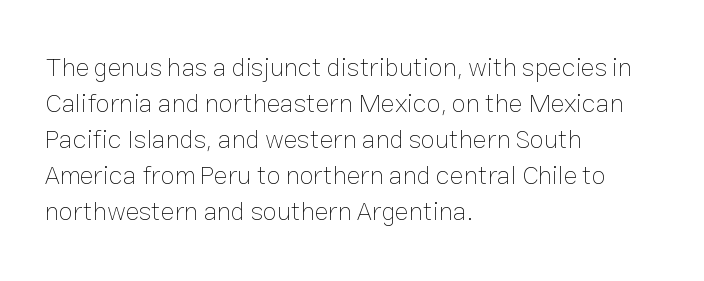
The image shows 26 px text type, upright; set left-aligned, normal line spacing (1.38x), normal letter spacing, not underlined.
